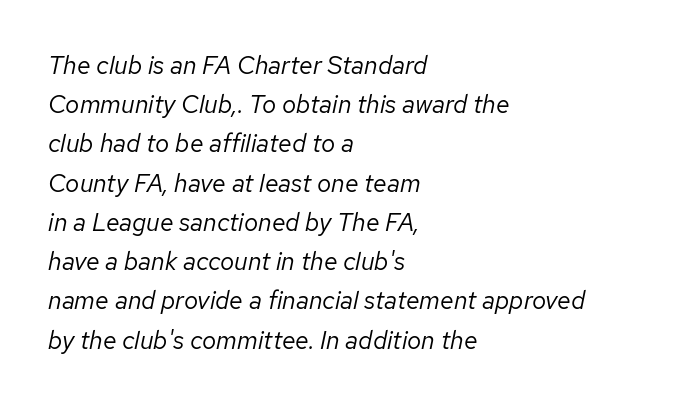
The image shows 25 px text type, italic (leaning right); set left-aligned, normal line spacing (1.57x), normal letter spacing, not underlined.
